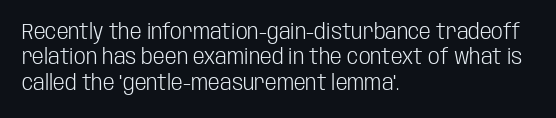
Q: Is the text bold? A: No.
Q: Is the text italic (slanted)? A: No, it is upright.
Q: Is the text underlined? A: No.
Q: How is the paragraph aligned? A: Left-aligned.
Q: Is the spacing between letters normal or unusually wide? A: Normal.
